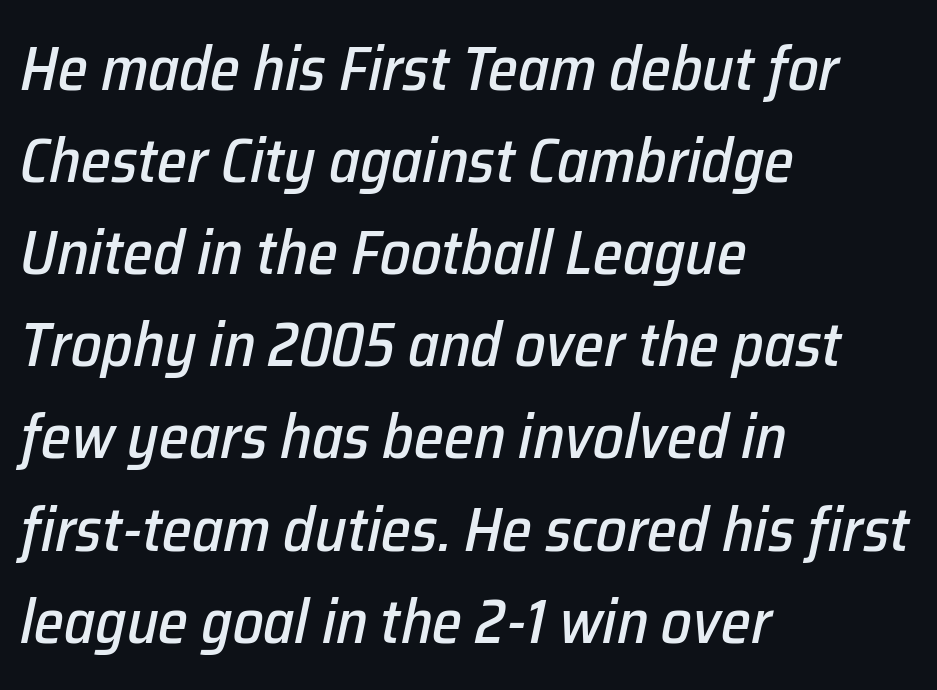
The image shows 61 px text type, italic (leaning right); set left-aligned, normal line spacing (1.51x), normal letter spacing, not underlined; low stroke contrast and a medium x-height.
